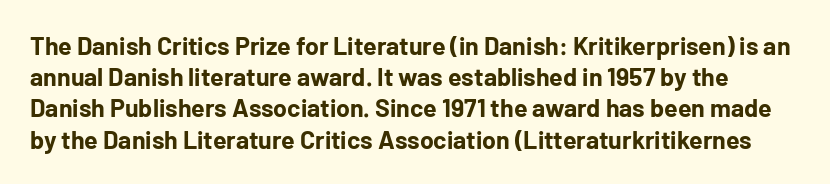
{"italic": "no", "bold": "yes", "underline": "no", "line_spacing": "normal", "line_spacing_ratio": 1.25, "letter_spacing": "normal", "letter_spacing_em": 0.0, "glyph_px": 25}
